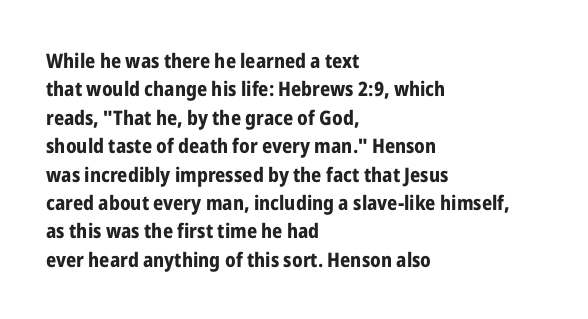
Q: Is the text bold? A: Yes.
Q: Is the text italic (slanted)? A: No, it is upright.
Q: Is the text underlined? A: No.
Q: How is the paragraph aligned? A: Left-aligned.
Q: Is the spacing between letters normal or unusually wide? A: Normal.
Q: Is the spacing between lines tight, normal or loose? A: Normal.
